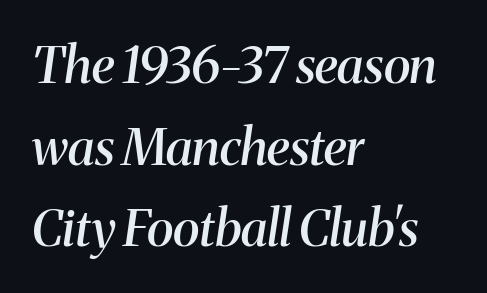
Honestly, there is no underline to notice here at all. Each letter's strokes conclude with small projecting serifs. The compositor pushed each line to the left boundary. The line texture is even and compact thanks to regular tracking. Weight check: semibold — heavier than regular, not quite bold.
